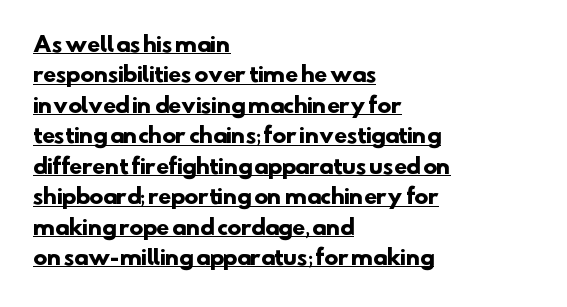
The image shows 21 px bold type; set left-aligned, normal line spacing (1.45x), normal letter spacing, underlined.
